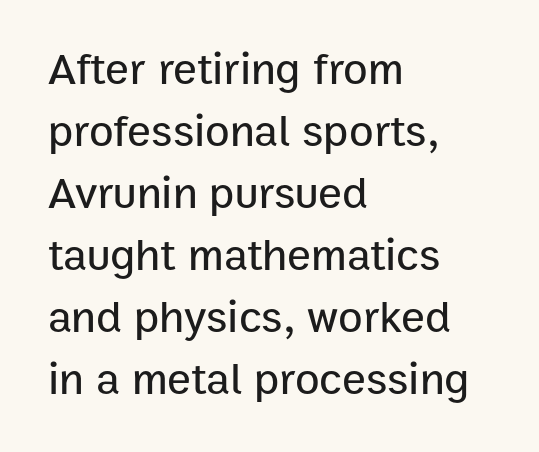
Q: Is the text italic (slanted)? A: No, it is upright.
Q: Is the typeface a serif or a sans-serif typeface? A: Sans-serif.
Q: Is the text underlined? A: No.
Q: How is the paragraph aligned? A: Left-aligned.
Q: Is the spacing between letters normal or unusually wide? A: Normal.
Q: Is the spacing between lines tight, normal or loose? A: Normal.
Q: Width (condensed, normal, or wide)? A: Normal.
Q: Stroke contrast? A: Low.
Q: x-height? A: Medium.
Q: Monospaced? A: No.
